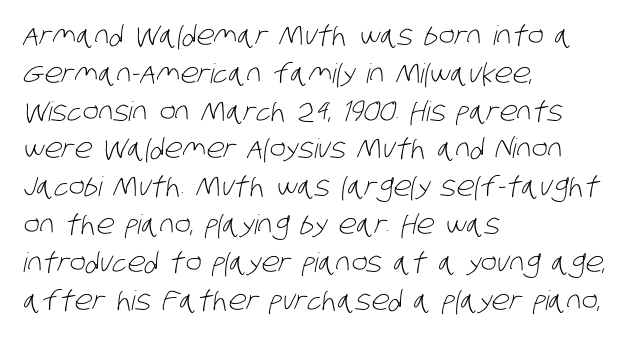
Q: Is the text bold? A: No.
Q: Is the text underlined? A: No.
Q: How is the paragraph aligned? A: Left-aligned.
Q: Is the spacing between letters normal or unusually wide? A: Normal.
Q: Is the spacing between lines tight, normal or loose? A: Normal.
